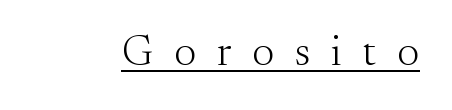
Each letter keeps its own natural width here, so spacing adapts to shape. These lines have a slow, spaced-out rhythm from letter to letter. Note: serifs present on the glyphs. Vertical strokes here are truly vertical. A light-to-regular cut is what we see here. A typographer would call this underscored text.
